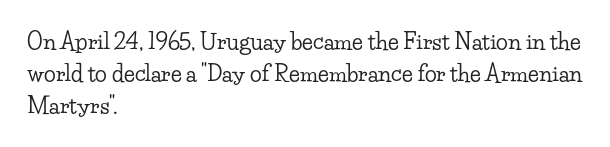
These lines were composed using upright roman letters. If you drew a ruler down the left edge, every line would touch it. In terms of leading, this rendering sits right in the middle. These lines keep a tight, regular rhythm from letter to letter. The glyphs are unaccompanied by any horizontal stroke below them.
